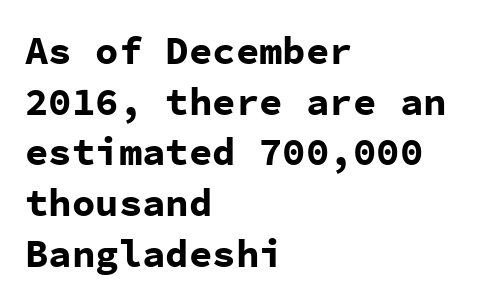
{"serif": "no", "italic": "no", "bold": "yes", "weight": "bold", "width": "normal", "stroke_contrast": "low", "x_height": "medium", "monospaced": "yes", "underline": "no", "align": "left", "line_spacing": "normal", "line_spacing_ratio": 1.3, "letter_spacing": "normal", "letter_spacing_em": 0.0, "glyph_px": 39}
